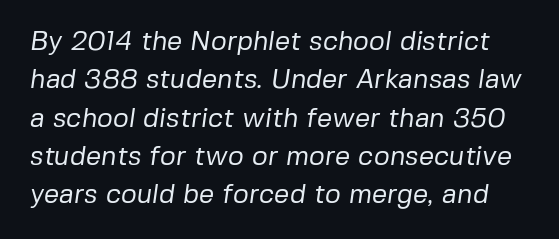
The passage shown is not underscored anywhere. What's the leading like? Ordinary, nothing unusual. No heavy texture on the line: the type isn't bold. The type is set solid horizontally, with unmodified tracking.
